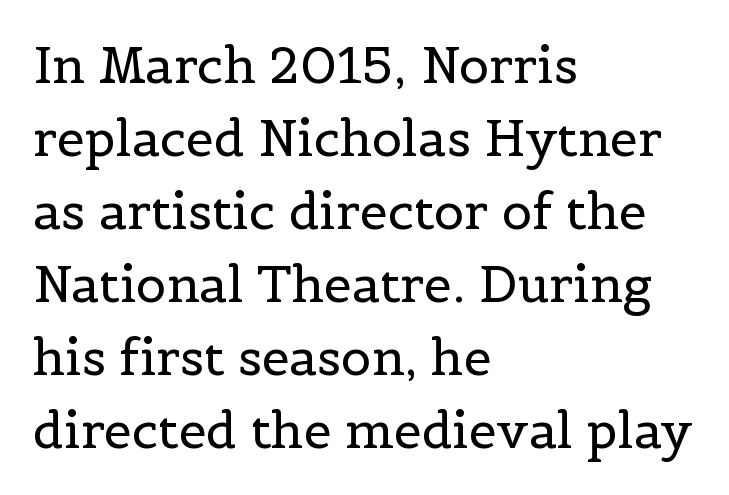
Q: Is the text bold? A: No.
Q: Is the text italic (slanted)? A: No, it is upright.
Q: Is the typeface a serif or a sans-serif typeface? A: Serif.
Q: Is the text underlined? A: No.
Q: How is the paragraph aligned? A: Left-aligned.
Q: Is the spacing between letters normal or unusually wide? A: Normal.
Q: Is the spacing between lines tight, normal or loose? A: Normal.
Q: Width (condensed, normal, or wide)? A: Normal.
Q: x-height? A: Medium.
Q: Monospaced? A: No.
